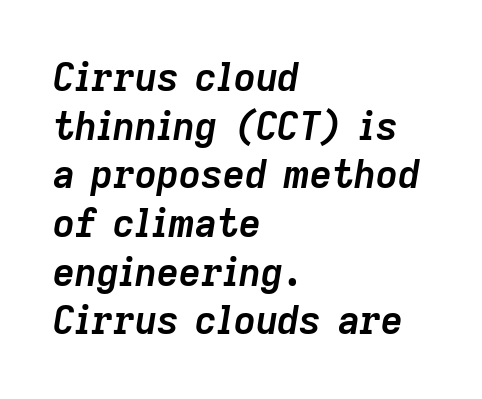
Q: Is the text bold? A: Yes.
Q: Is the text italic (slanted)? A: Yes, it leans right by about 9 degrees.
Q: Is the text underlined? A: No.
Q: How is the paragraph aligned? A: Left-aligned.
Q: Is the spacing between letters normal or unusually wide? A: Normal.
Q: Is the spacing between lines tight, normal or loose? A: Normal.
Q: Width (condensed, normal, or wide)? A: Normal.
Q: Stroke contrast? A: Low.
Q: x-height? A: Medium.
Q: Monospaced? A: No.
